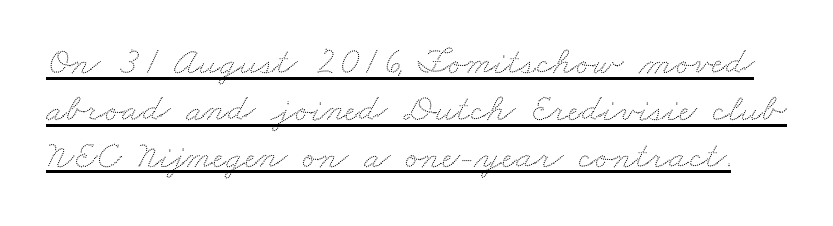
You could not count columns in this text — the font is proportionally spaced. This sample carries an underscore along the baseline area. Compared with typical body copy, the letter spacing here is the same.
